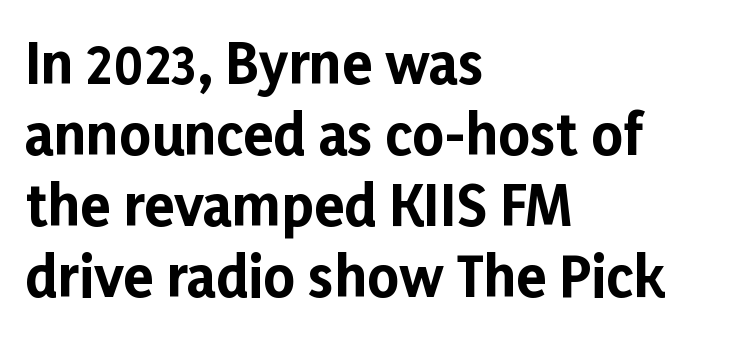
Where is the straight margin? On the left. Varying glyph widths throughout — classic text-font behaviour. Line spacing here is normal. In terms of posture, this sample is upright. Tracking value appears to be zero — textbook default spacing. Note: no serifs on the glyphs.
